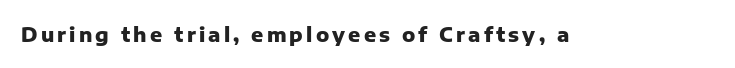
{"italic": "no", "bold": "yes", "underline": "no", "glyph_px": 20}
